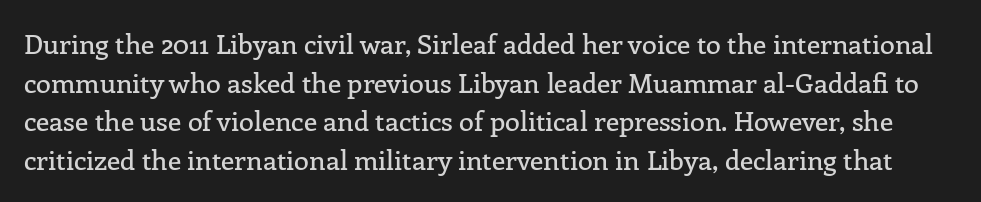
The image shows 27 px text type, upright; set normal line spacing (1.43x), normal letter spacing, not underlined.
